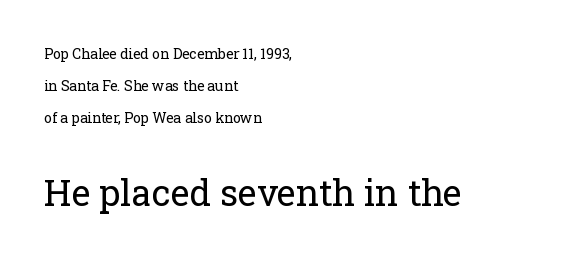
The image shows 36 px regular-weight serif type, upright; set left-aligned, loose line spacing (2.27x), normal letter spacing, not underlined; the second (bottom) block is 2.57x larger; low stroke contrast and a medium x-height.
